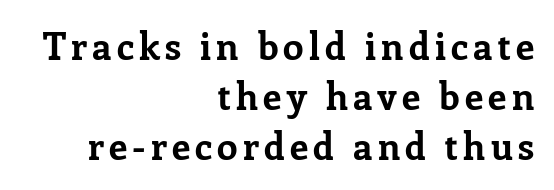
Q: Is the text bold? A: Yes.
Q: Is the text italic (slanted)? A: No, it is upright.
Q: Is the typeface a serif or a sans-serif typeface? A: Serif.
Q: Is the text underlined? A: No.
Q: How is the paragraph aligned? A: Right-aligned.
Q: Is the spacing between lines tight, normal or loose? A: Normal.
Q: Width (condensed, normal, or wide)? A: Normal.
Q: Stroke contrast? A: Low.
Q: x-height? A: Medium.
Q: Monospaced? A: No.
